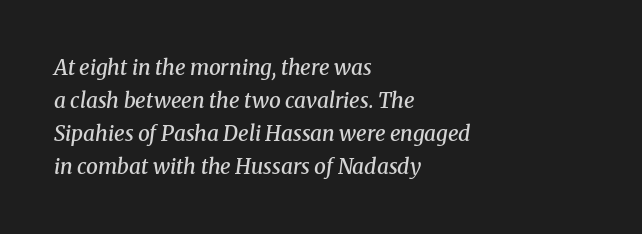
No word sits above an underline. The block of text has a typical density, with ordinary space between rows. Tall strokes in this sample are angled rather than plumb. Summary of weight: moderately heavy, a semibold. Where is the straight margin? On the left. Each word holds together tightly as a unit, with standard inter-letter gaps.
